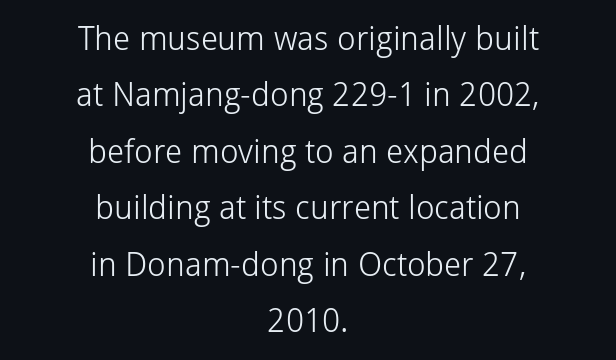
The image shows 33 px light sans-serif type, upright; set centered, line spacing 1.71x, normal letter spacing, not underlined; low stroke contrast and a medium x-height.
